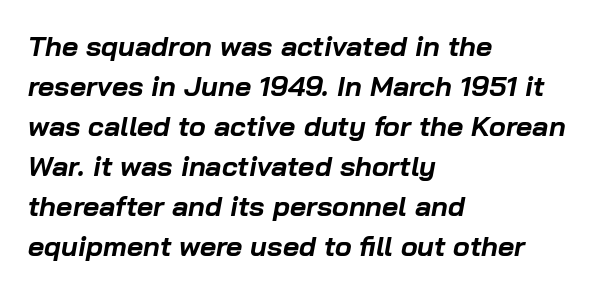
{"italic": "yes", "lean": "right", "slant_degrees": 10, "bold": "yes", "weight": "bold", "width": "normal", "stroke_contrast": "low", "x_height": "medium", "monospaced": "no", "underline": "no", "align": "left", "line_spacing": "normal", "line_spacing_ratio": 1.43, "letter_spacing": "normal", "letter_spacing_em": 0.0, "glyph_px": 28}
